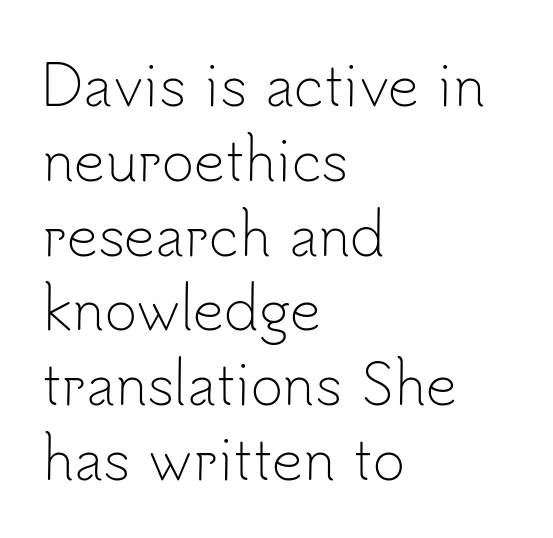
{"serif": "no", "italic": "no", "bold": "no", "weight": "light", "width": "normal", "stroke_contrast": "low", "x_height": "small", "monospaced": "no", "underline": "no", "align": "left", "line_spacing": "normal", "line_spacing_ratio": 1.36, "letter_spacing": "normal", "letter_spacing_em": 0.0, "glyph_px": 55}
